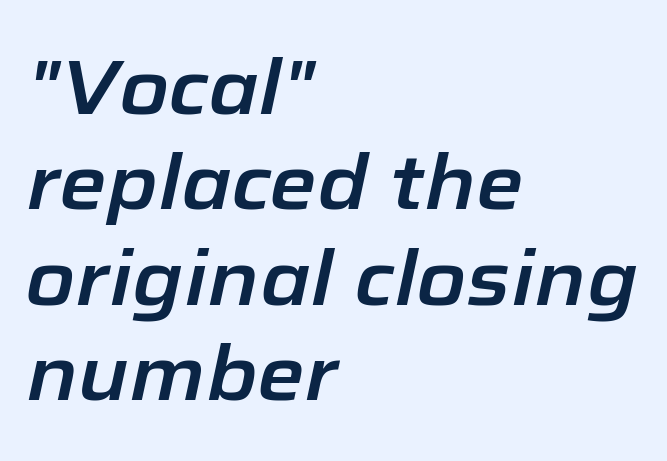
Q: Is the text italic (slanted)? A: Yes, it leans right by about 12 degrees.
Q: Is the text underlined? A: No.
Q: How is the paragraph aligned? A: Left-aligned.
Q: Is the spacing between letters normal or unusually wide? A: Normal.
Q: Width (condensed, normal, or wide)? A: Normal.
Q: Stroke contrast? A: Low.
Q: x-height? A: Medium.
Q: Monospaced? A: No.
